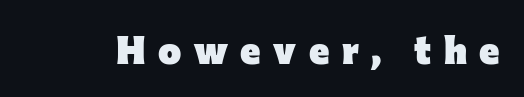
Q: Is the text bold? A: Yes.
Q: Is the text italic (slanted)? A: No, it is upright.
Q: Is the typeface a serif or a sans-serif typeface? A: Sans-serif.
Q: Is the text underlined? A: No.
Q: Is the spacing between letters normal or unusually wide? A: Unusually wide.
Q: Width (condensed, normal, or wide)? A: Normal.
Q: Stroke contrast? A: Low.
Q: x-height? A: Medium.
Q: Monospaced? A: No.
